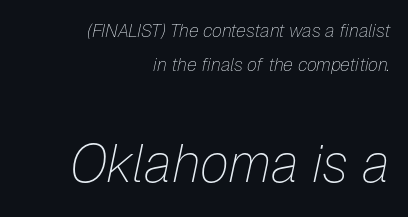
Q: Is the text bold? A: No.
Q: Is the text italic (slanted)? A: Yes, it leans right by about 12 degrees.
Q: Is the text underlined? A: No.
Q: How is the paragraph aligned? A: Right-aligned.
Q: Is the spacing between letters normal or unusually wide? A: Normal.
Q: Which block of text is set in a larger size, the first (top) or the second (bottom)? A: The second (bottom) one.
Q: Width (condensed, normal, or wide)? A: Normal.
Q: Stroke contrast? A: Low.
Q: x-height? A: Medium.
Q: Monospaced? A: No.
